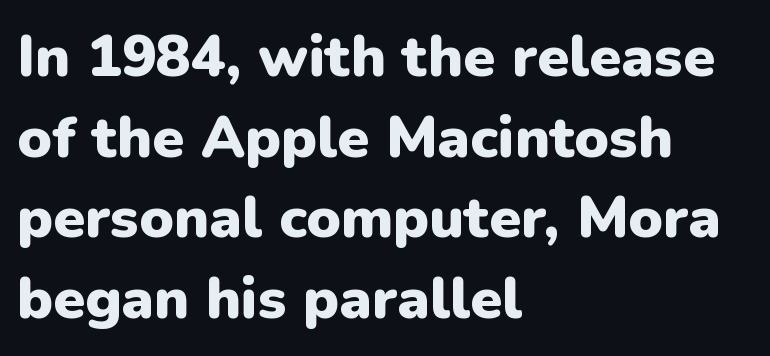
Q: Is the text bold? A: Yes.
Q: Is the text italic (slanted)? A: No, it is upright.
Q: Is the typeface a serif or a sans-serif typeface? A: Sans-serif.
Q: Is the text underlined? A: No.
Q: How is the paragraph aligned? A: Left-aligned.
Q: Is the spacing between letters normal or unusually wide? A: Normal.
Q: Is the spacing between lines tight, normal or loose? A: Normal.
Q: Width (condensed, normal, or wide)? A: Normal.
Q: Stroke contrast? A: Low.
Q: x-height? A: Medium.
Q: Monospaced? A: No.
